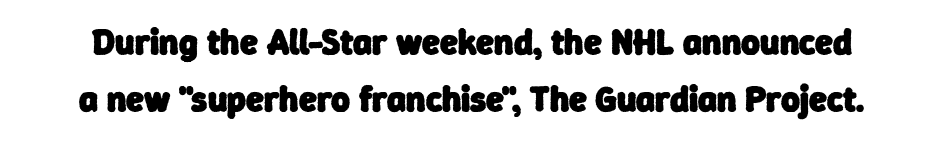
The image shows 36 px heavy sans-serif type; set normal line spacing (1.59x), normal letter spacing, not underlined; low stroke contrast and a medium x-height.
